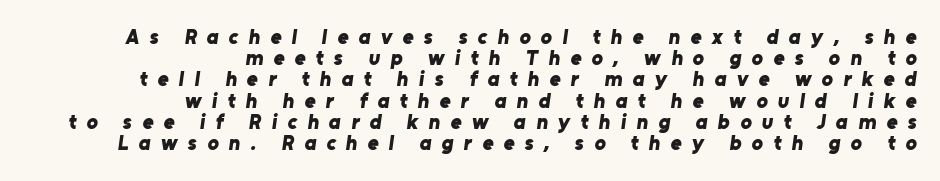
Q: Is the text bold? A: Yes.
Q: Is the text underlined? A: No.
Q: How is the paragraph aligned? A: Right-aligned.
Q: Is the spacing between letters normal or unusually wide? A: Unusually wide.
Q: Is the spacing between lines tight, normal or loose? A: Tight.
